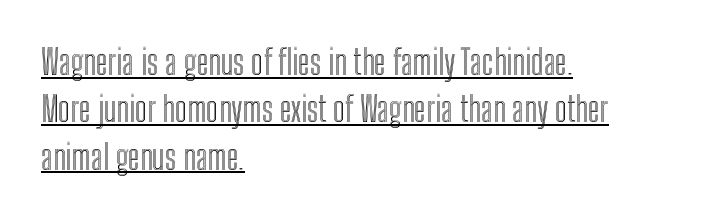
Is the block centered? No — it sits flush against the left margin. Line spacing here is normal. Varying glyph widths throughout — classic text-font behaviour. The typesetter has applied underlining to the passage shown. Glyph-to-glyph distance matches everyday printed text. Upright lettering throughout.
